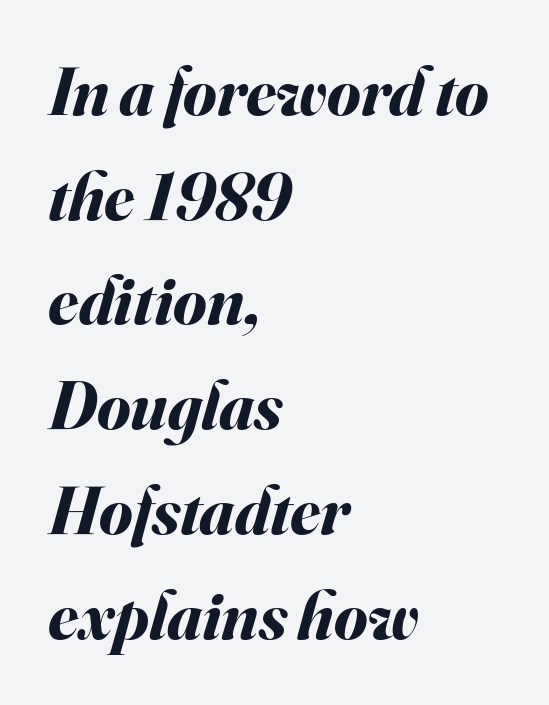
Q: Is the text bold? A: Yes.
Q: Is the text italic (slanted)? A: Yes, it leans right by about 16 degrees.
Q: Is the text underlined? A: No.
Q: How is the paragraph aligned? A: Left-aligned.
Q: Is the spacing between letters normal or unusually wide? A: Normal.
Q: Is the spacing between lines tight, normal or loose? A: Normal.
Q: Width (condensed, normal, or wide)? A: Normal.
Q: Stroke contrast? A: Medium.
Q: x-height? A: Small.
Q: Monospaced? A: No.
